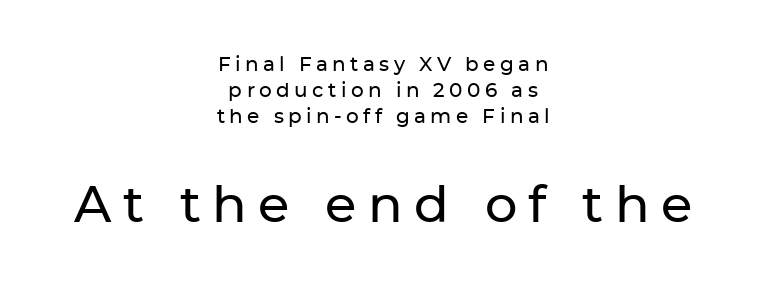
The image shows 51 px sans-serif type, upright; set centered, normal line spacing (1.3x), unusually wide letter spacing (+0.22 em), not underlined; the second (bottom) block is 2.55x larger; low stroke contrast and a medium x-height.
